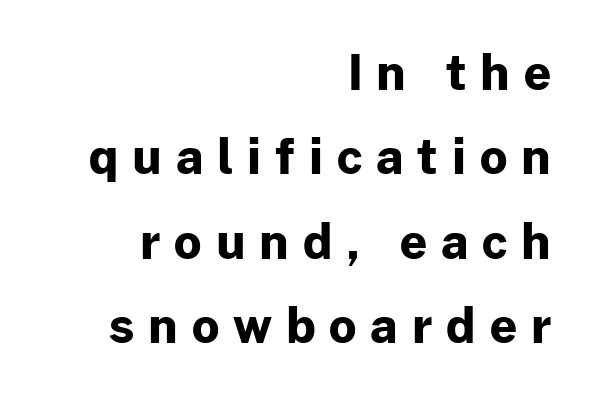
{"serif": "no", "italic": "no", "bold": "yes", "weight": "bold", "width": "normal", "stroke_contrast": "low", "x_height": "medium", "monospaced": "no", "underline": "no", "align": "right", "line_spacing_ratio": 1.76, "letter_spacing": "wide", "letter_spacing_em": 0.29, "glyph_px": 48}
